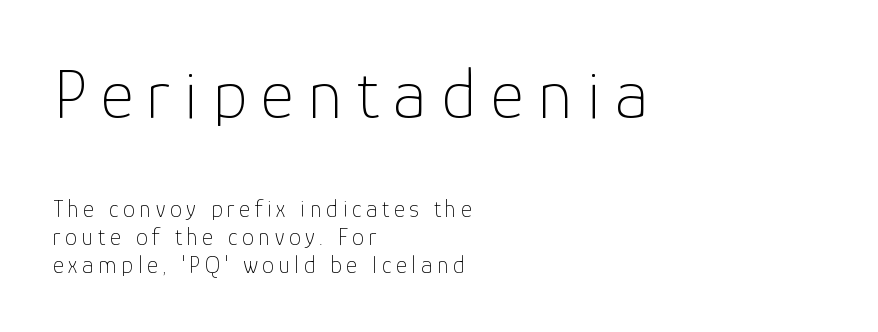
{"serif": "no", "italic": "no", "bold": "no", "weight": "thin", "width": "normal", "stroke_contrast": "low", "x_height": "medium", "monospaced": "no", "underline": "no", "align": "left", "line_spacing_ratio": 1.17, "larger_block": "first", "size_ratio": 3.0, "glyph_px": 72}
